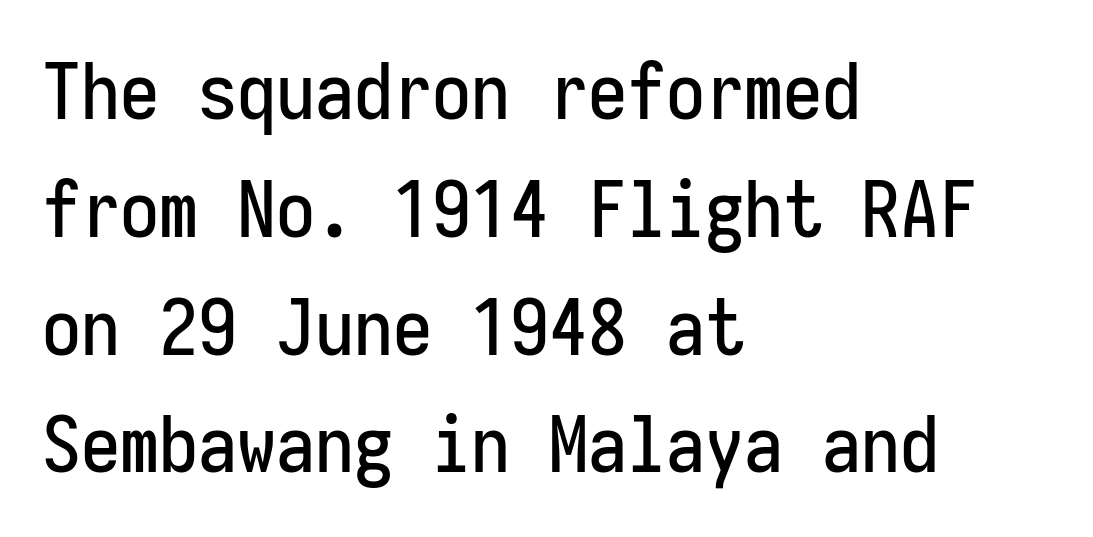
Q: Is the text italic (slanted)? A: No, it is upright.
Q: Is the typeface a serif or a sans-serif typeface? A: Sans-serif.
Q: Is the text underlined? A: No.
Q: How is the paragraph aligned? A: Left-aligned.
Q: Is the spacing between letters normal or unusually wide? A: Normal.
Q: Is the spacing between lines tight, normal or loose? A: Normal.
Q: Width (condensed, normal, or wide)? A: Condensed.
Q: Stroke contrast? A: Low.
Q: x-height? A: Medium.
Q: Monospaced? A: Yes.
